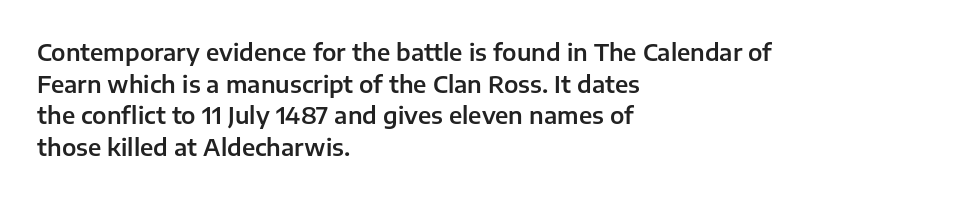
The image shows 23 px text type, upright; set left-aligned, normal line spacing (1.38x), normal letter spacing, not underlined.
